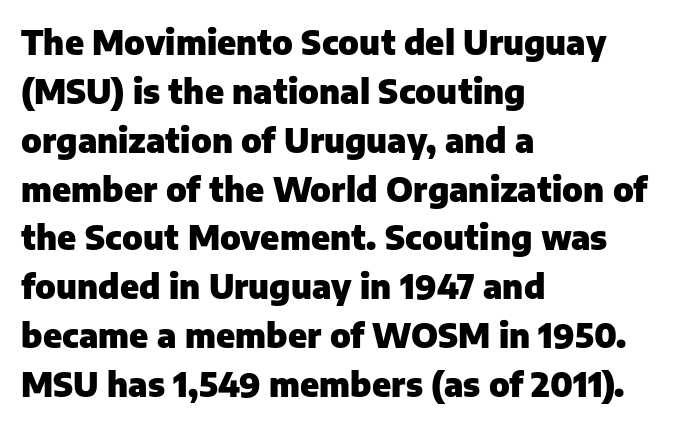
The image shows 33 px heavy sans-serif type, upright; set left-aligned, normal line spacing (1.48x), normal letter spacing, not underlined; low stroke contrast and a medium x-height.
